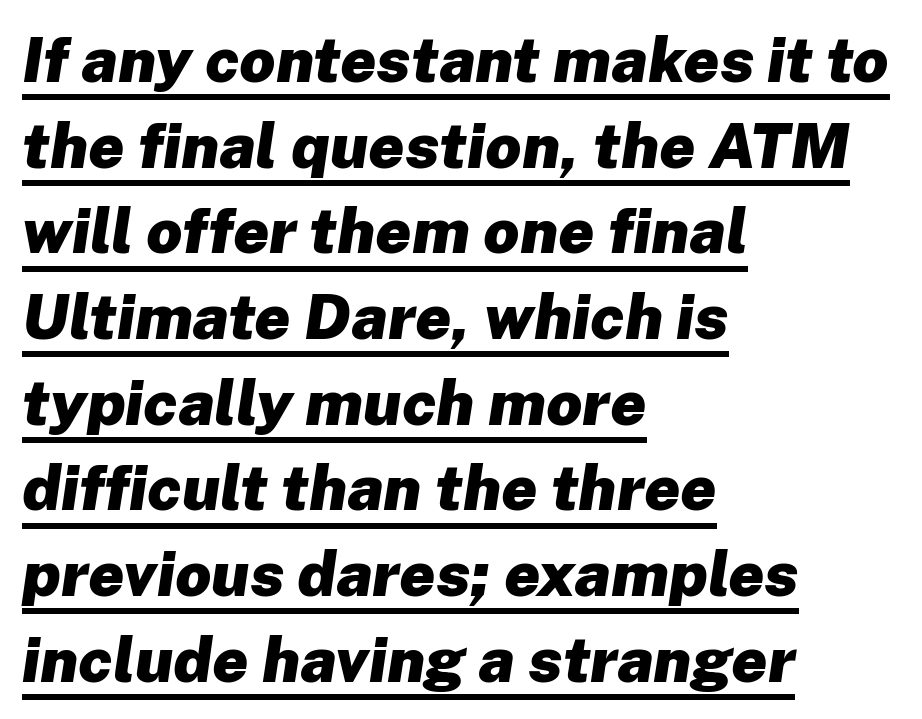
The image shows 63 px heavy type, italic (leaning right); set left-aligned, normal line spacing (1.36x), normal letter spacing, underlined; low stroke contrast and a medium x-height.
